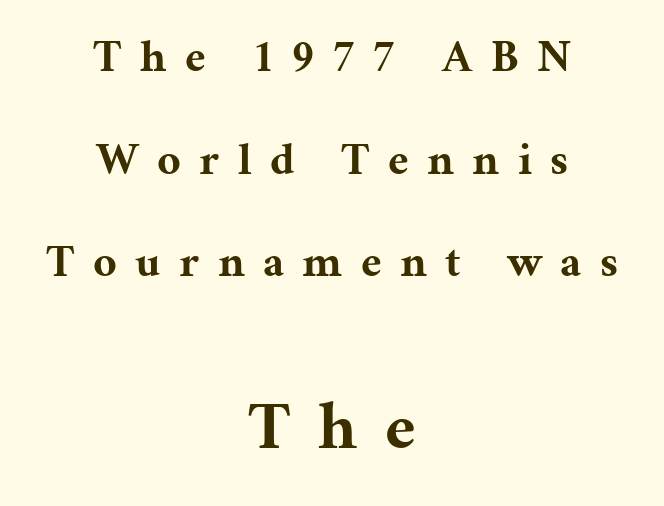
Q: Is the text bold? A: Yes.
Q: Is the text italic (slanted)? A: No, it is upright.
Q: Is the typeface a serif or a sans-serif typeface? A: Serif.
Q: Is the text underlined? A: No.
Q: How is the paragraph aligned? A: Centered.
Q: Is the spacing between letters normal or unusually wide? A: Unusually wide.
Q: Is the spacing between lines tight, normal or loose? A: Loose.
Q: Which block of text is set in a larger size, the first (top) or the second (bottom)? A: The second (bottom) one.
Q: Width (condensed, normal, or wide)? A: Normal.
Q: Stroke contrast? A: Medium.
Q: x-height? A: Medium.
Q: Monospaced? A: No.
